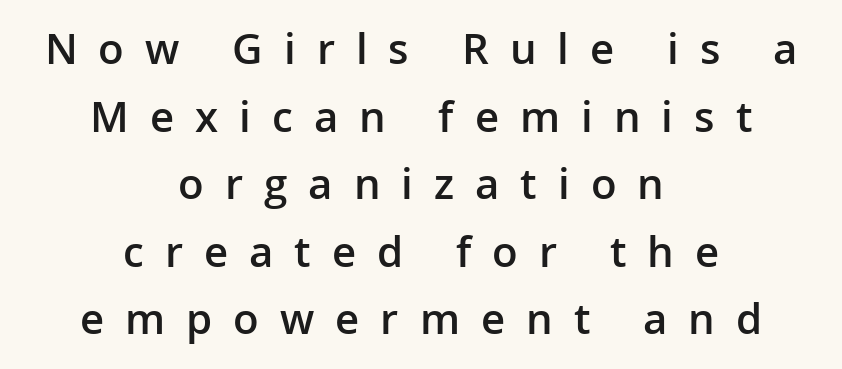
Q: Is the text bold? A: Semi-bold.
Q: Is the text italic (slanted)? A: No, it is upright.
Q: Is the typeface a serif or a sans-serif typeface? A: Sans-serif.
Q: Is the text underlined? A: No.
Q: How is the paragraph aligned? A: Centered.
Q: Is the spacing between letters normal or unusually wide? A: Unusually wide.
Q: Is the spacing between lines tight, normal or loose? A: Normal.
Q: Width (condensed, normal, or wide)? A: Normal.
Q: Stroke contrast? A: Low.
Q: x-height? A: Medium.
Q: Monospaced? A: No.
